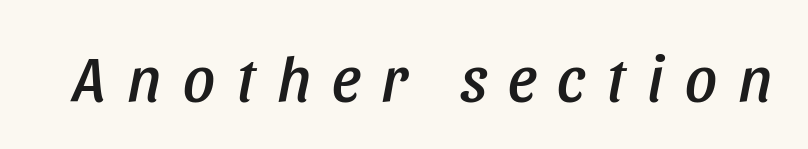
Q: Is the text italic (slanted)? A: Yes, it leans right by about 11 degrees.
Q: Is the text underlined? A: No.
Q: Is the spacing between letters normal or unusually wide? A: Unusually wide.
Q: Width (condensed, normal, or wide)? A: Condensed.
Q: Stroke contrast? A: Low.
Q: x-height? A: Large.
Q: Monospaced? A: No.
